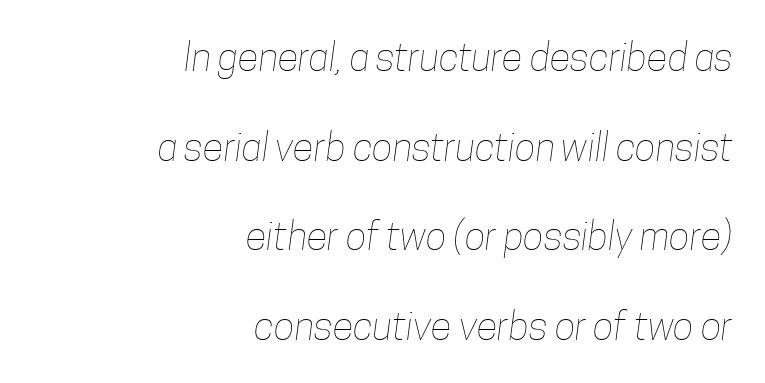
Any mark beneath the type? The region is blank. How would I describe the line gaps? Wide and relaxed. The setting favours the right margin, as signatures and pull-quotes sometimes do. The horizontal fit of the characters is conventional and even. Spacing verdict: proportional, widths tailored to each character. Stroke mass is kept to a normal reading level or below.
